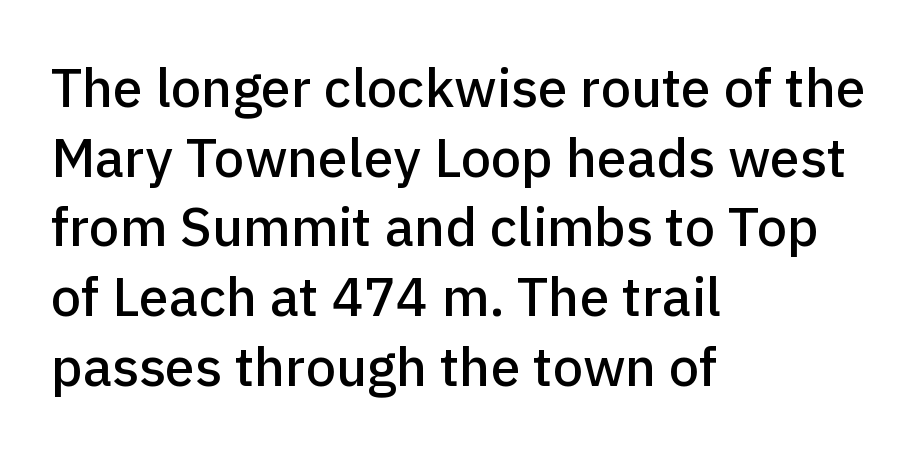
Q: Is the text italic (slanted)? A: No, it is upright.
Q: Is the typeface a serif or a sans-serif typeface? A: Sans-serif.
Q: Is the text underlined? A: No.
Q: How is the paragraph aligned? A: Left-aligned.
Q: Is the spacing between letters normal or unusually wide? A: Normal.
Q: Is the spacing between lines tight, normal or loose? A: Normal.
Q: Width (condensed, normal, or wide)? A: Normal.
Q: Stroke contrast? A: Low.
Q: x-height? A: Medium.
Q: Monospaced? A: No.
